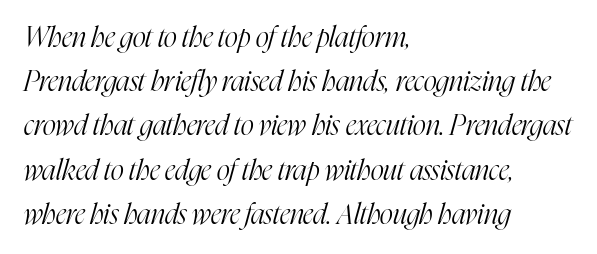
Q: Is the text bold? A: No.
Q: Is the text italic (slanted)? A: Yes, it leans right by about 16 degrees.
Q: Is the typeface a serif or a sans-serif typeface? A: Serif.
Q: Is the text underlined? A: No.
Q: How is the paragraph aligned? A: Left-aligned.
Q: Is the spacing between letters normal or unusually wide? A: Normal.
Q: Is the spacing between lines tight, normal or loose? A: Normal.
Q: Width (condensed, normal, or wide)? A: Condensed.
Q: Stroke contrast? A: High.
Q: x-height? A: Medium.
Q: Monospaced? A: No.
